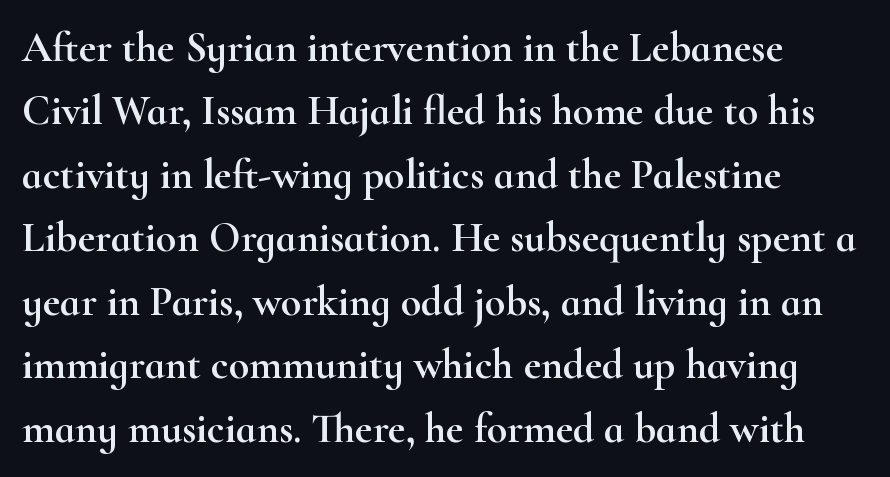
The image shows 42 px wide serif type, upright; set left-aligned, normal line spacing (1.51x), normal letter spacing, not underlined; high stroke contrast and a small x-height.
